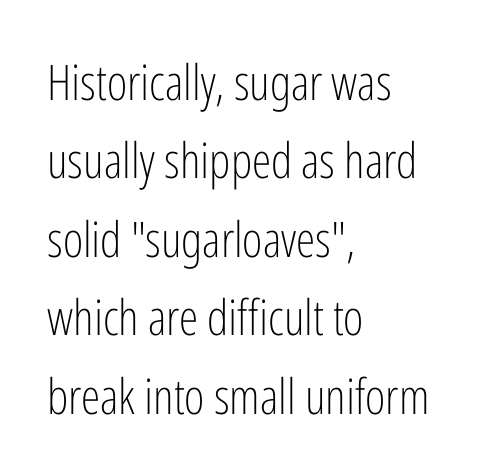
The image shows 49 px light, condensed sans-serif type, upright; set left-aligned, normal line spacing (1.6x), normal letter spacing, not underlined; low stroke contrast and a medium x-height.
